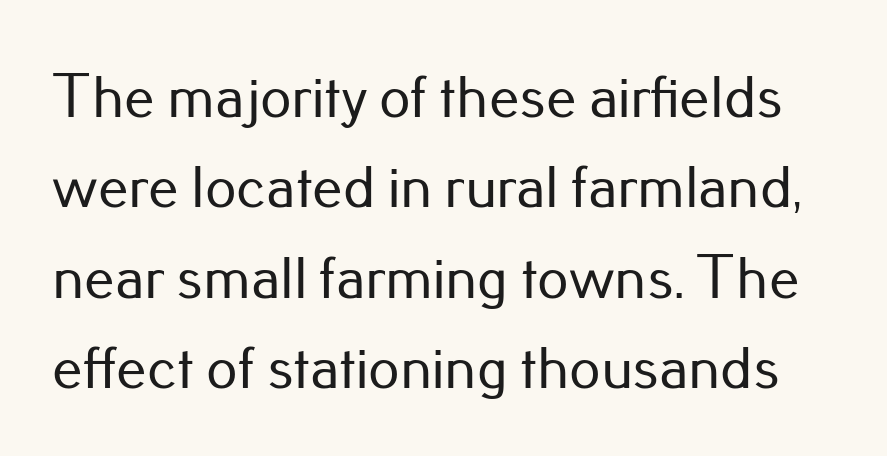
The image shows 61 px sans-serif type, upright; set normal line spacing (1.48x), normal letter spacing, not underlined; low stroke contrast and a small x-height.
